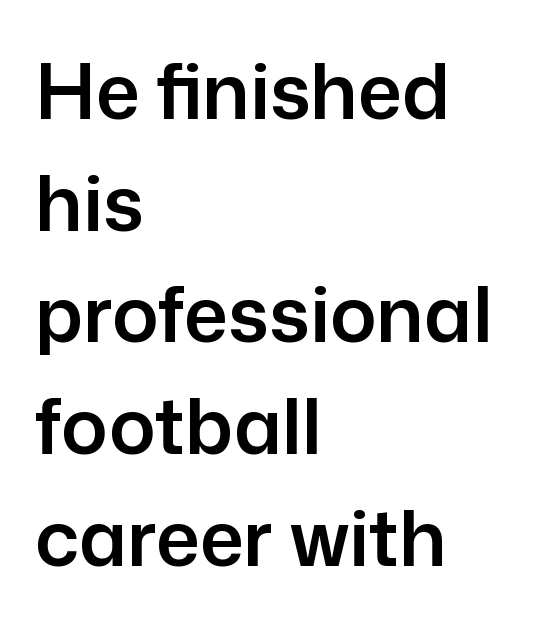
The image shows 77 px sans-serif type, upright; set left-aligned, normal line spacing (1.45x), normal letter spacing, not underlined; low stroke contrast and a medium x-height.
